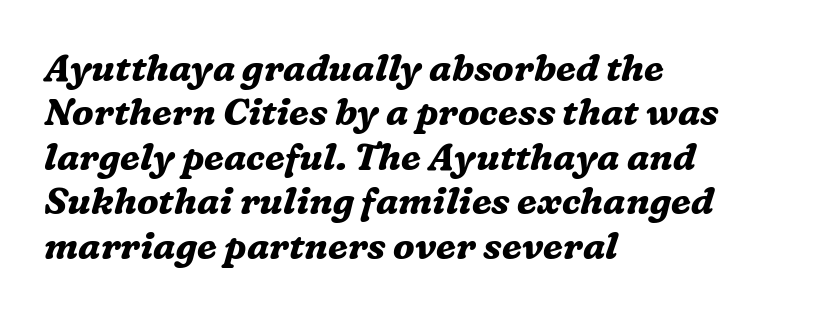
The image shows 37 px bold serif type, italic (leaning right); set left-aligned, line spacing 1.2x, normal letter spacing, not underlined; medium stroke contrast and a medium x-height.
